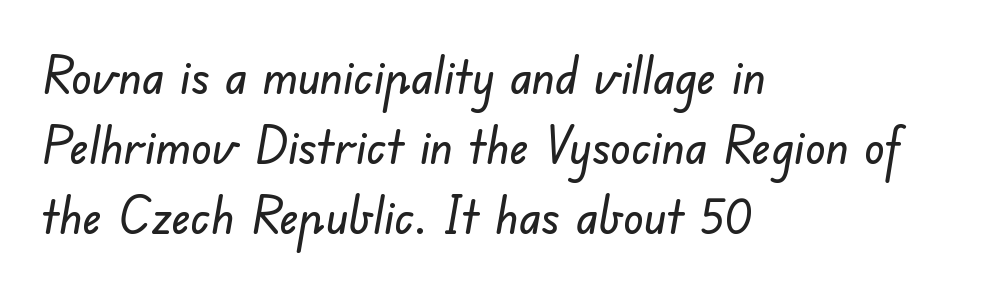
The rendering uses a moderate line-height, typical for paragraphs. Think of a printed novel: that variable character pitch is what you see here. A typesetter would call this zero additional tracking. This rendering uses left alignment, leaving the right contour irregular. What kind of face is this? One without serifs — a sans. Anything drawn beneath the words? Only blank space.
